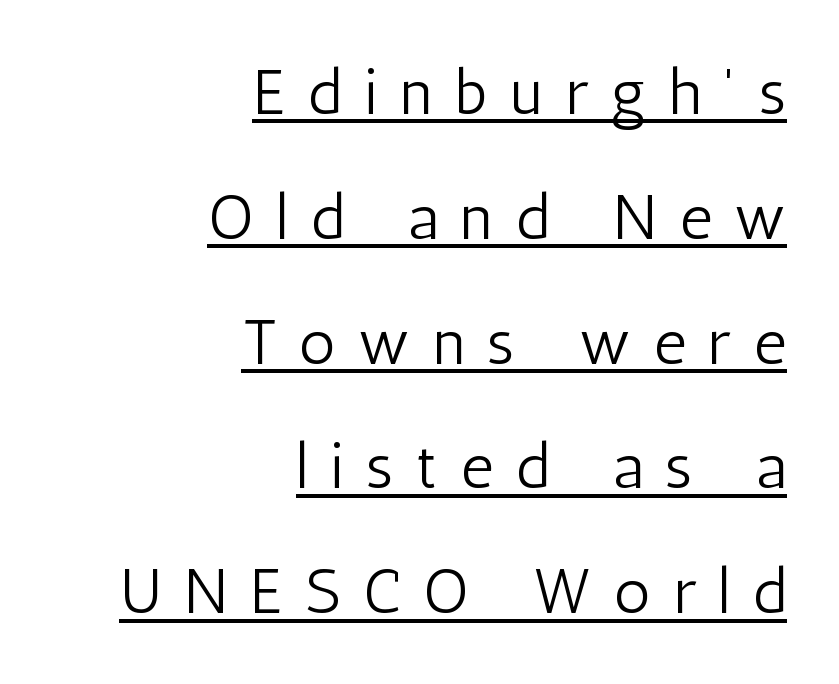
The face used here is a sans, in the tradition of grotesques and geometrics. Interline gaps are noticeably wide in this sample. Notice how a bar underscores the lettering throughout. Letters have the restrained weight of plain body copy at most. Note the varied advance widths — an 'i' is clearly narrower than an 'm'. These lines were composed using upright roman letters.
